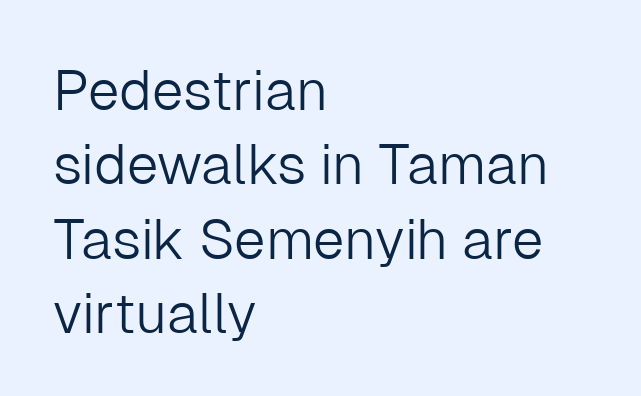
The image shows 56 px light sans-serif type, upright; set left-aligned, normal line spacing (1.33x), normal letter spacing, not underlined; low stroke contrast and a medium x-height.
